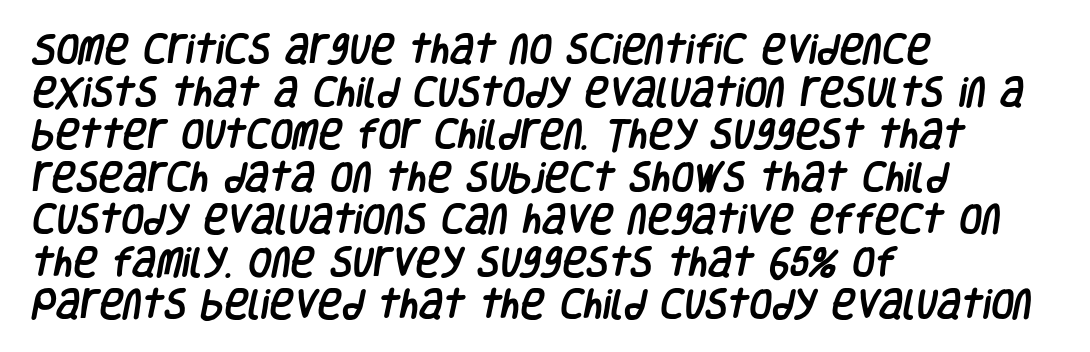
Q: Is the typeface a serif or a sans-serif typeface? A: Sans-serif.
Q: Is the text underlined? A: No.
Q: How is the paragraph aligned? A: Left-aligned.
Q: Is the spacing between letters normal or unusually wide? A: Normal.
Q: Is the spacing between lines tight, normal or loose? A: Normal.
Q: Width (condensed, normal, or wide)? A: Condensed.
Q: Stroke contrast? A: Low.
Q: x-height? A: Large.
Q: Monospaced? A: No.
